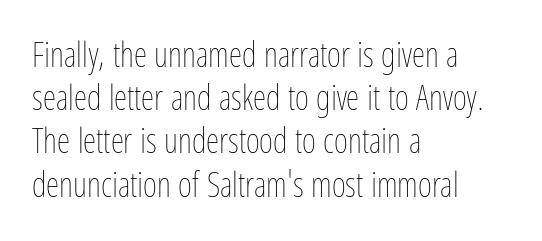
The image shows 34 px thin, condensed type, upright; set left-aligned, normal line spacing (1.27x), normal letter spacing, not underlined; low stroke contrast and a medium x-height.
